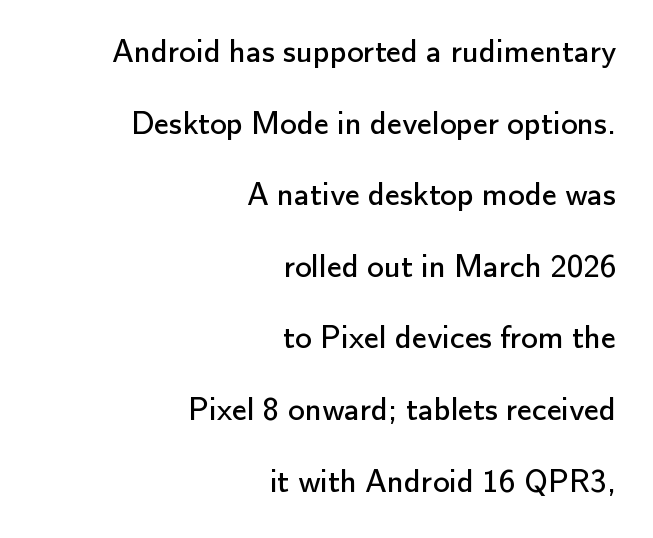
The image shows 33 px regular-weight sans-serif type, upright; set right-aligned, loose line spacing (2.17x), normal letter spacing, not underlined; low stroke contrast and a small x-height.
